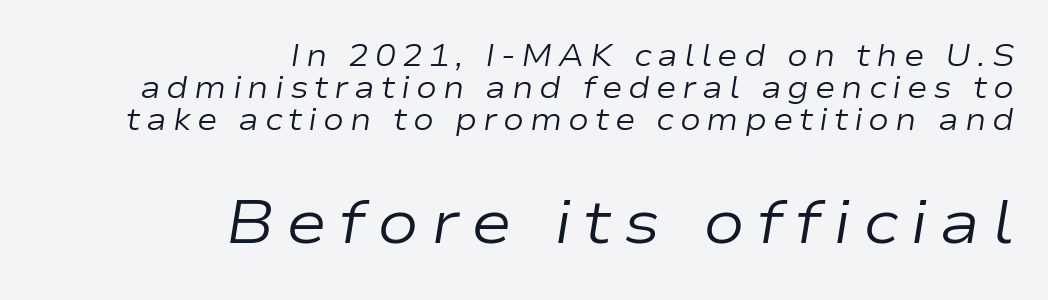
The image shows 62 px regular-weight, wide type, italic (leaning right); set right-aligned, tight line spacing (1.04x), not underlined; the second (bottom) block is 2.0x larger; low stroke contrast and a medium x-height.
